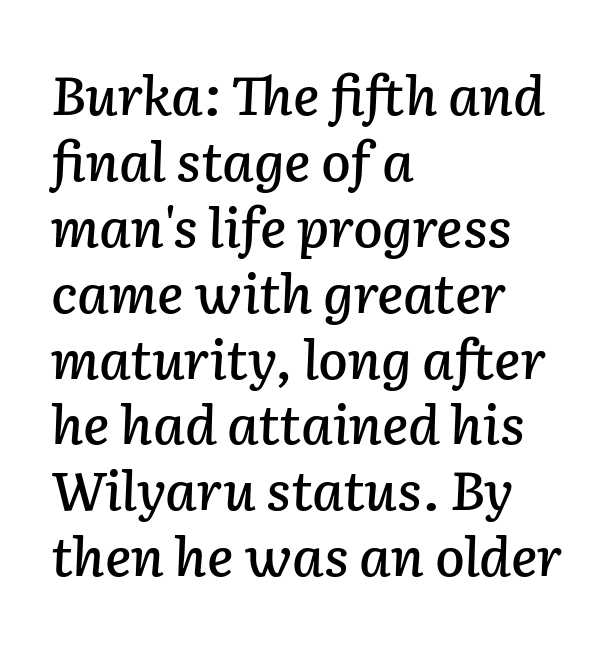
{"italic": "yes", "lean": "right", "slant_degrees": 2, "width": "normal", "stroke_contrast": "low", "x_height": "medium", "monospaced": "no", "underline": "no", "align": "left", "line_spacing_ratio": 1.22, "letter_spacing": "normal", "letter_spacing_em": 0.0, "glyph_px": 54}
